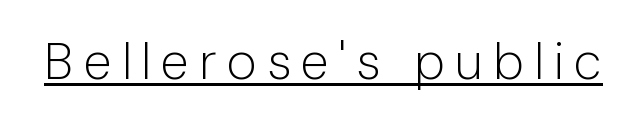
Q: Is the text bold? A: No.
Q: Is the text italic (slanted)? A: No, it is upright.
Q: Is the typeface a serif or a sans-serif typeface? A: Sans-serif.
Q: Is the text underlined? A: Yes.
Q: Is the spacing between letters normal or unusually wide? A: Unusually wide.
Q: Width (condensed, normal, or wide)? A: Normal.
Q: Stroke contrast? A: Low.
Q: x-height? A: Medium.
Q: Monospaced? A: No.
